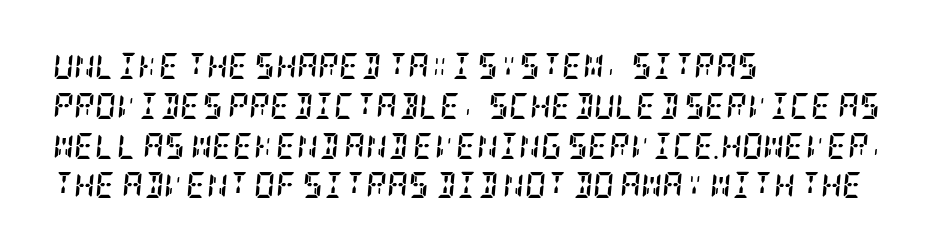
{"italic": "yes", "lean": "right", "slant_degrees": 5, "bold": "yes", "underline": "no", "align": "left", "line_spacing": "normal", "line_spacing_ratio": 1.53, "letter_spacing": "normal", "letter_spacing_em": 0.0, "glyph_px": 26}
